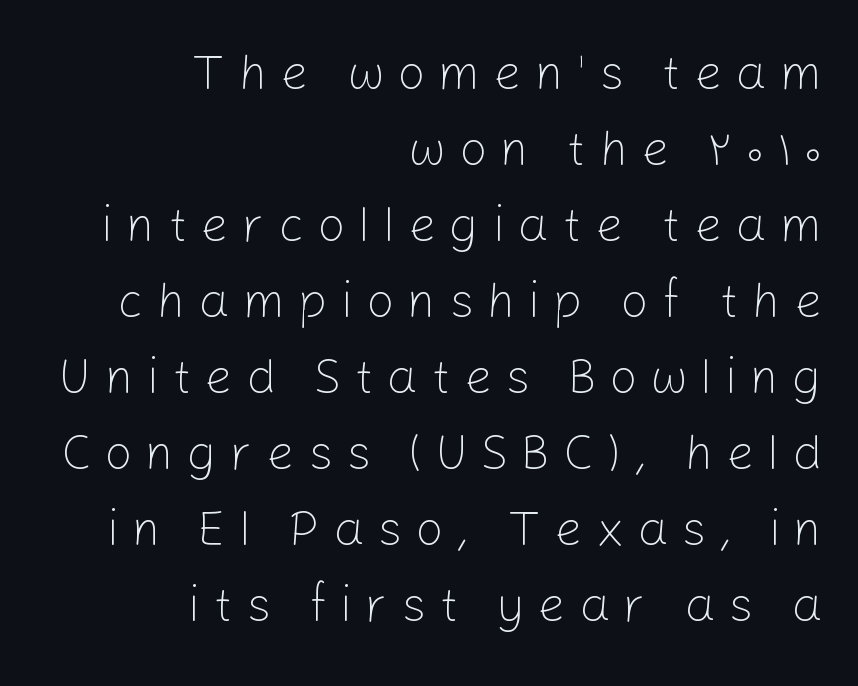
Q: Is the text bold? A: No.
Q: Is the text italic (slanted)? A: No, it is upright.
Q: Is the typeface a serif or a sans-serif typeface? A: Sans-serif.
Q: Is the text underlined? A: No.
Q: How is the paragraph aligned? A: Right-aligned.
Q: Is the spacing between letters normal or unusually wide? A: Unusually wide.
Q: Is the spacing between lines tight, normal or loose? A: Normal.
Q: Width (condensed, normal, or wide)? A: Normal.
Q: Stroke contrast? A: Low.
Q: x-height? A: Medium.
Q: Monospaced? A: No.
